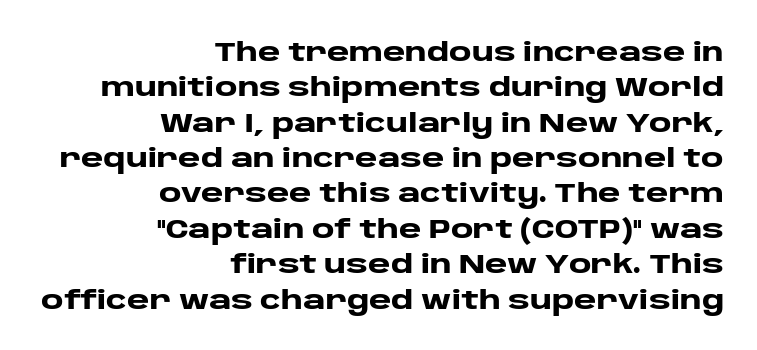
The image shows 27 px bold type, upright; set right-aligned, normal line spacing (1.31x), normal letter spacing, not underlined.
